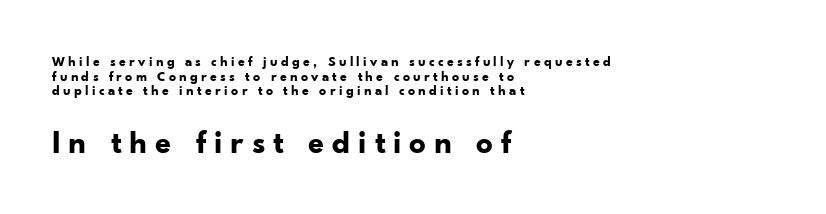
{"serif": "no", "italic": "no", "bold": "yes", "weight": "bold", "width": "normal", "stroke_contrast": "low", "x_height": "small", "monospaced": "no", "underline": "no", "align": "left", "line_spacing": "tight", "line_spacing_ratio": 1.05, "letter_spacing": "wide", "letter_spacing_em": 0.23, "larger_block": "second", "size_ratio": 2.36, "glyph_px": 33}
